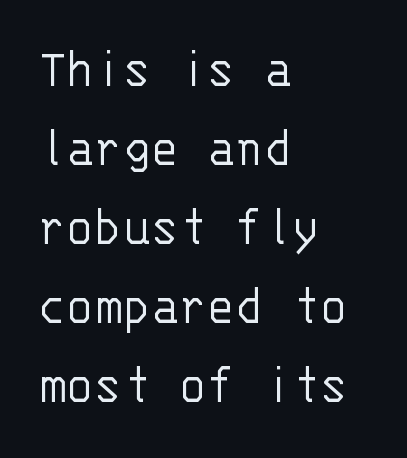
The image shows 58 px light sans-serif type, upright, monospaced; set left-aligned, normal line spacing (1.36x), normal letter spacing, not underlined; low stroke contrast and a large x-height.
